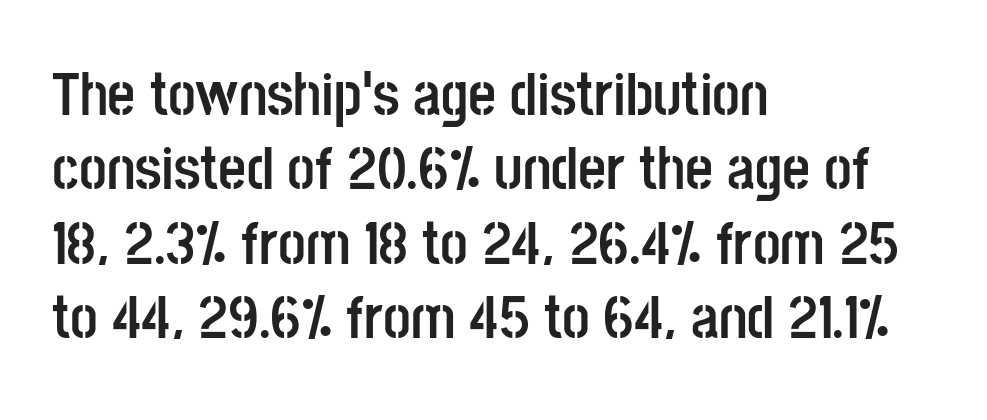
{"serif": "no", "italic": "no", "bold": "yes", "weight": "semibold", "width": "condensed", "stroke_contrast": "low", "x_height": "large", "monospaced": "no", "underline": "no", "align": "left", "line_spacing_ratio": 1.22, "letter_spacing": "normal", "letter_spacing_em": 0.0, "glyph_px": 61}
